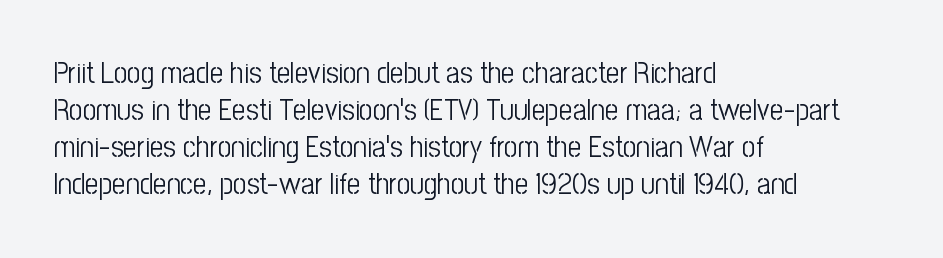
Reading down the block, your eye returns to a fixed left position each line. The font family rendered here belongs to the sans-serif group. Designer's note — italics off, roman on. Tracking here is standard; glyphs follow each other at the usual distance.
